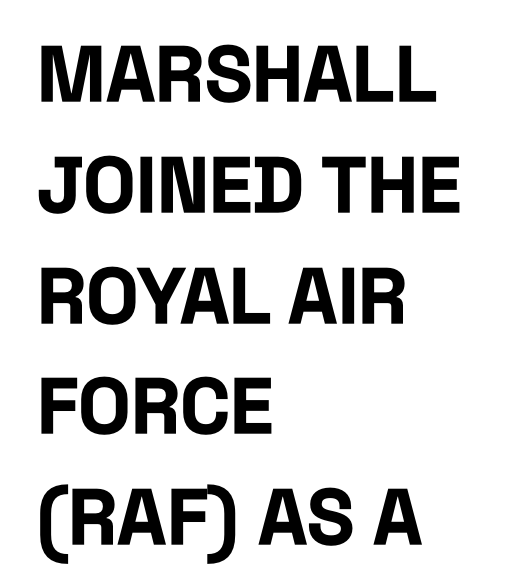
The image shows 78 px bold, condensed sans-serif type, upright; set left-aligned, normal line spacing (1.42x), normal letter spacing, not underlined; low stroke contrast and a large x-height.
